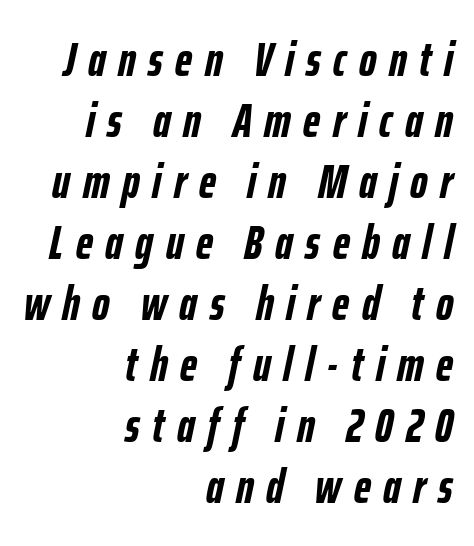
The image shows 48 px semibold, condensed type, italic (leaning right); set right-aligned, normal line spacing (1.27x), unusually wide letter spacing (+0.26 em), not underlined; low stroke contrast and a medium x-height.
